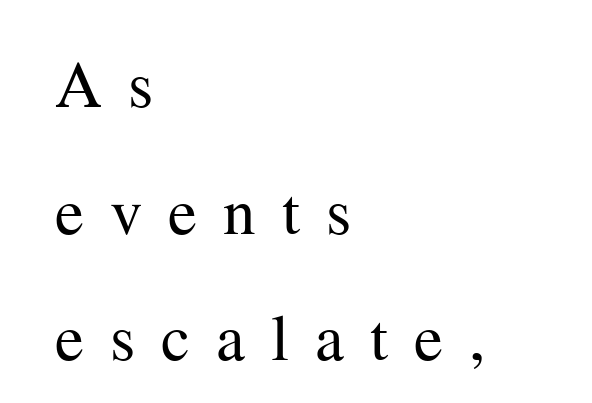
Q: Is the text bold? A: No.
Q: Is the text italic (slanted)? A: No, it is upright.
Q: Is the typeface a serif or a sans-serif typeface? A: Serif.
Q: Is the text underlined? A: No.
Q: How is the paragraph aligned? A: Left-aligned.
Q: Is the spacing between letters normal or unusually wide? A: Unusually wide.
Q: Is the spacing between lines tight, normal or loose? A: Loose.
Q: Width (condensed, normal, or wide)? A: Normal.
Q: Stroke contrast? A: Medium.
Q: x-height? A: Medium.
Q: Monospaced? A: No.
